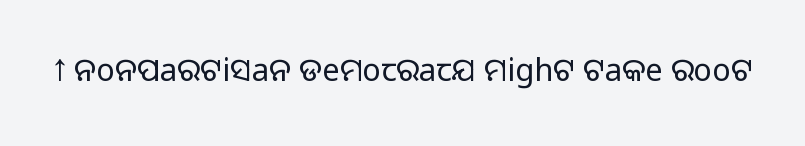
{"serif": "no", "italic": "no", "bold": "no", "weight": "regular", "width": "normal", "stroke_contrast": "low", "x_height": "large", "monospaced": "no", "underline": "no", "letter_spacing": "normal", "letter_spacing_em": 0.0, "glyph_px": 31}
